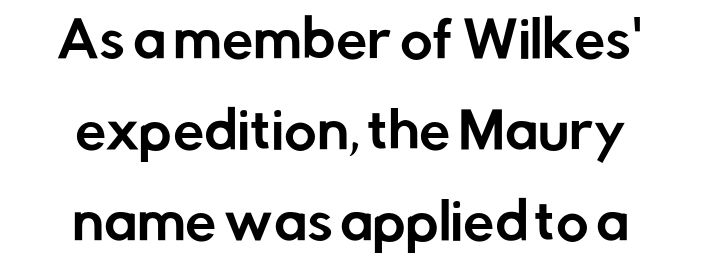
The image shows 50 px sans-serif type, upright; set centered, line spacing 1.82x, normal letter spacing, not underlined; low stroke contrast and a medium x-height.
